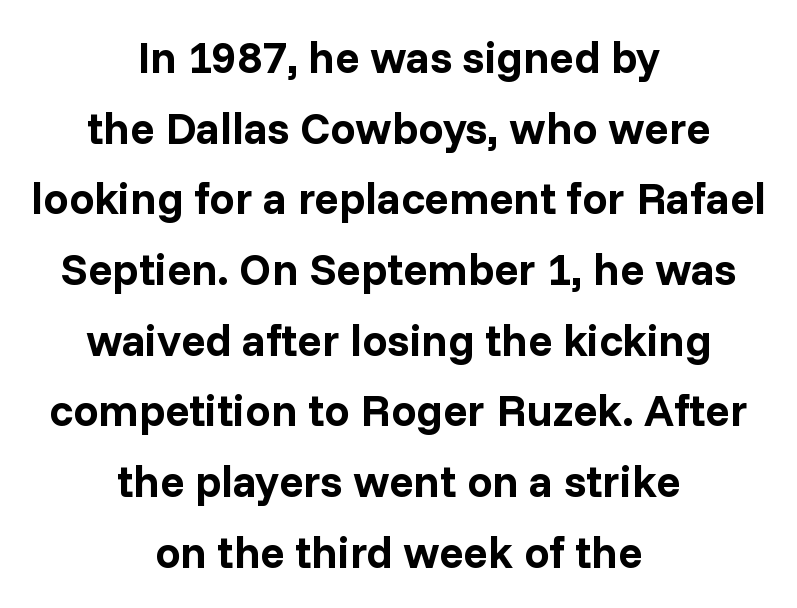
Q: Is the text bold? A: Yes.
Q: Is the text italic (slanted)? A: No, it is upright.
Q: Is the typeface a serif or a sans-serif typeface? A: Sans-serif.
Q: Is the text underlined? A: No.
Q: How is the paragraph aligned? A: Centered.
Q: Is the spacing between letters normal or unusually wide? A: Normal.
Q: Is the spacing between lines tight, normal or loose? A: Normal.
Q: Width (condensed, normal, or wide)? A: Normal.
Q: Stroke contrast? A: Low.
Q: x-height? A: Medium.
Q: Monospaced? A: No.
